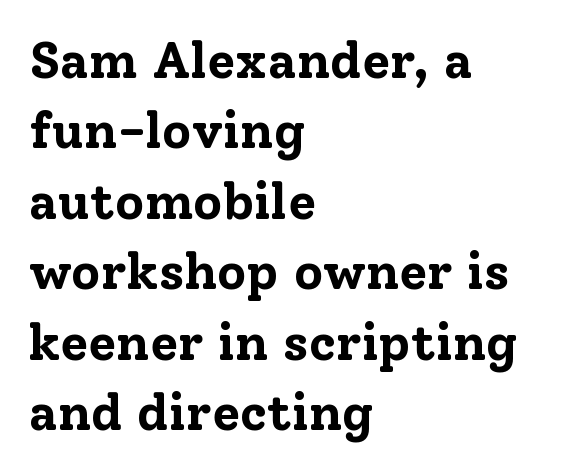
You can tell from the footed stems that serif type was used. Leading: standard. Left-aligned paragraph, ragged on the right. The characters look thick and weighty, a clear bold. Has an underline been added? It has not. The letterforms sit shoulder to shoulder at normal distance.
